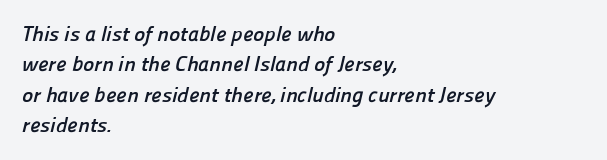
The image shows 21 px bold type; set left-aligned, normal line spacing (1.45x), normal letter spacing, not underlined.
